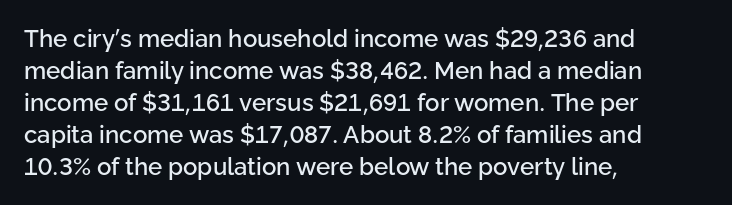
{"italic": "no", "underline": "no", "align": "left", "line_spacing": "normal", "line_spacing_ratio": 1.33, "letter_spacing": "normal", "letter_spacing_em": 0.0, "glyph_px": 24}
